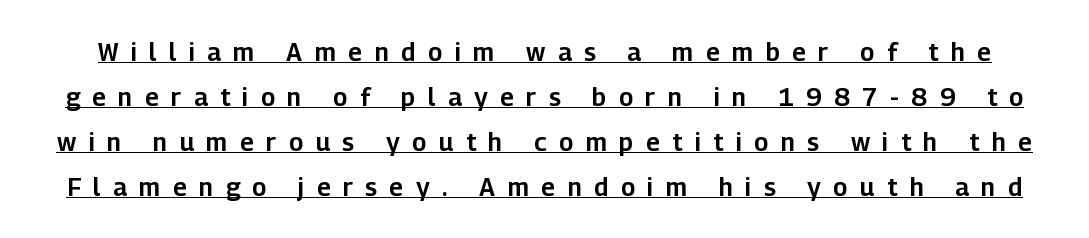
{"italic": "no", "underline": "yes", "line_spacing_ratio": 1.8, "letter_spacing": "wide", "letter_spacing_em": 0.5, "glyph_px": 25}
